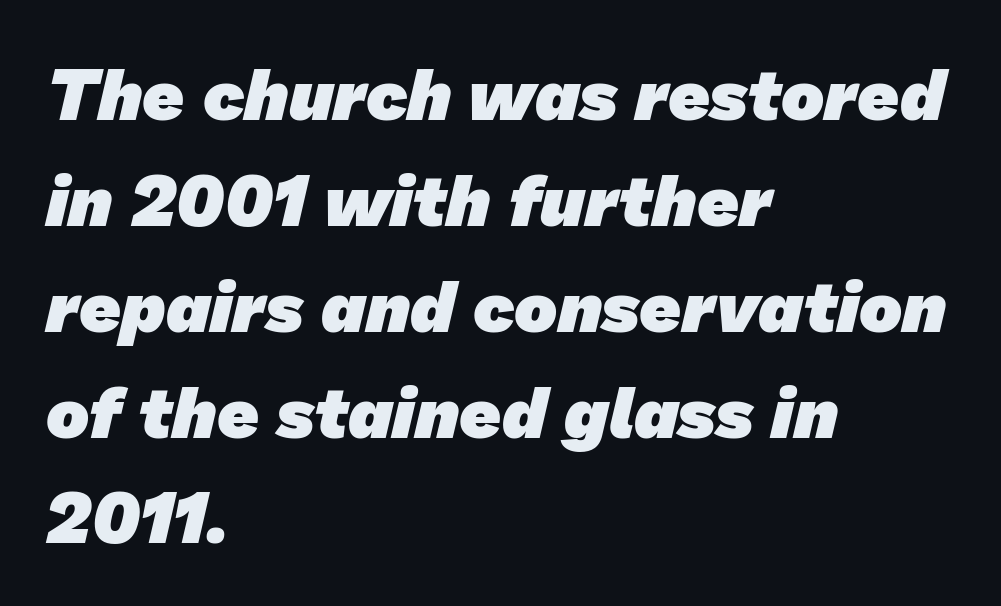
Set as a true bold cut, around the 700 mark. Evenly set lines give the paragraph a standard silhouette. These lines are composed in type without serifs. Does extra space separate the letters? No, they use regular spacing. The words here are not underlined.
